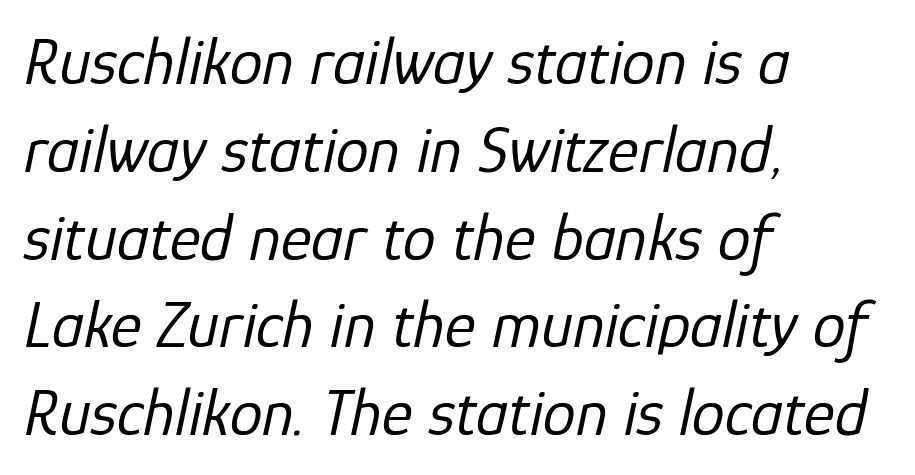
Is this a fixed-width face? No — the glyphs have proportional, varying widths. This block has exactly the height ordinary leading produces. Observe the ordinary spacing: letters are neighbours, not strangers. The compositor pushed each line to the left boundary.
